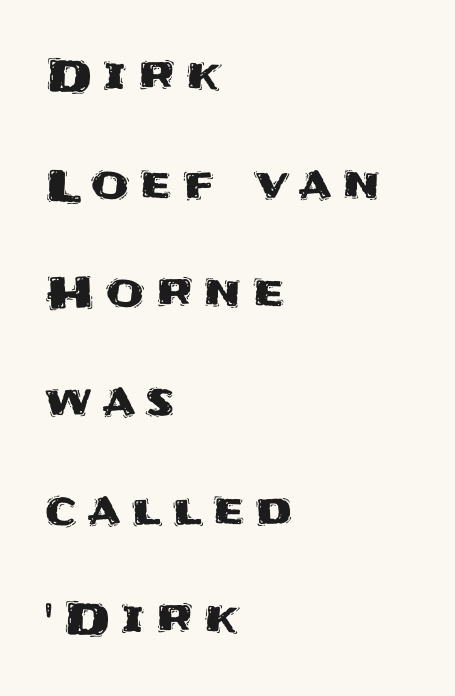
Q: Is the text italic (slanted)? A: No, it is upright.
Q: Is the typeface a serif or a sans-serif typeface? A: Sans-serif.
Q: Is the text underlined? A: No.
Q: How is the paragraph aligned? A: Left-aligned.
Q: Is the spacing between letters normal or unusually wide? A: Unusually wide.
Q: Is the spacing between lines tight, normal or loose? A: Loose.
Q: Width (condensed, normal, or wide)? A: Normal.
Q: Stroke contrast? A: Medium.
Q: x-height? A: Large.
Q: Monospaced? A: No.
